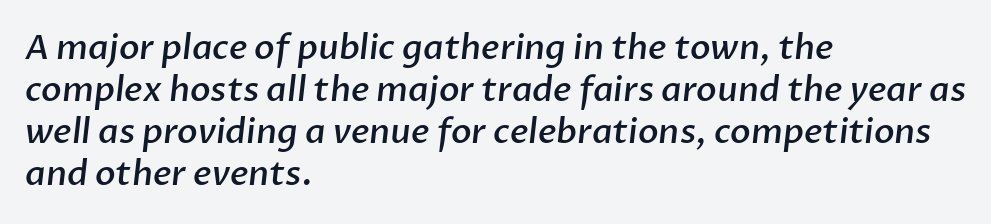
The letters advance in unequal steps, a hallmark of proportional type. The compositor pushed each line to the left boundary. What kind of face is this? One without serifs — a sans. In terms of letterspacing, this is plain default setting.
